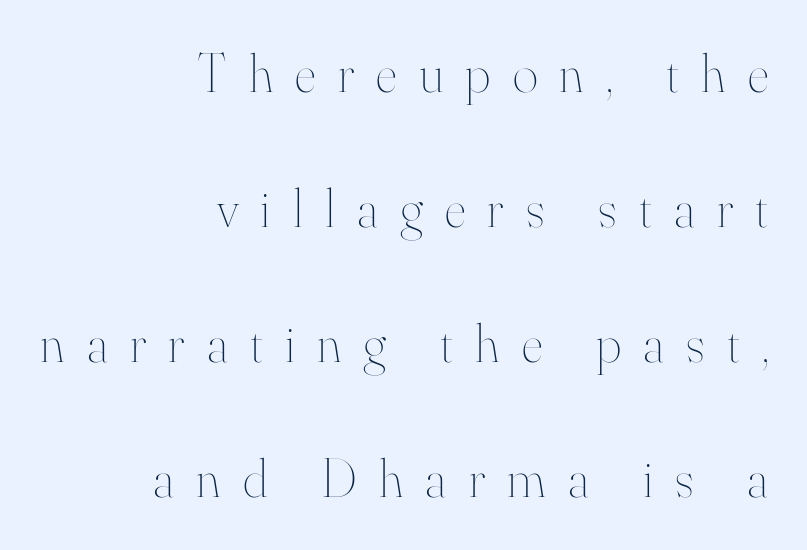
{"italic": "no", "bold": "no", "weight": "thin", "width": "normal", "stroke_contrast": "high", "x_height": "small", "monospaced": "no", "underline": "no", "align": "right", "line_spacing": "loose", "line_spacing_ratio": 2.5, "letter_spacing": "wide", "letter_spacing_em": 0.41, "glyph_px": 54}
